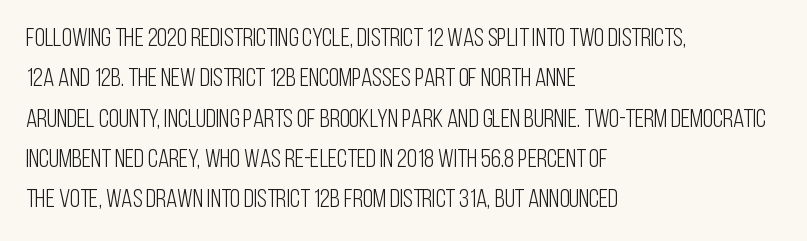
{"italic": "no", "bold": "no", "underline": "no", "align": "left", "line_spacing": "normal", "line_spacing_ratio": 1.55, "letter_spacing": "normal", "letter_spacing_em": 0.0, "glyph_px": 26}
